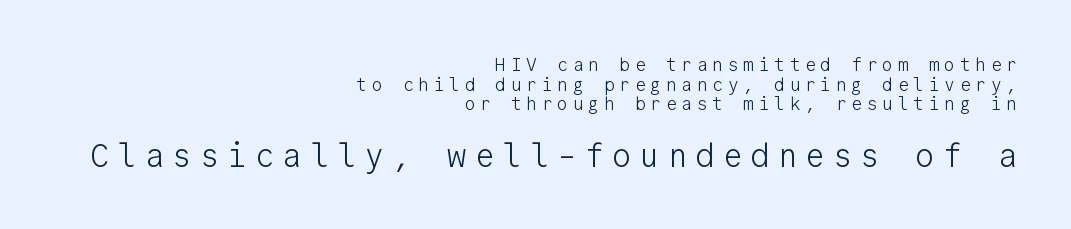
The image shows 32 px light sans-serif type, upright, monospaced; set right-aligned, tight line spacing (1.09x), unusually wide letter spacing (+0.26 em), not underlined; the second (bottom) block is 1.78x larger; low stroke contrast and a medium x-height.
